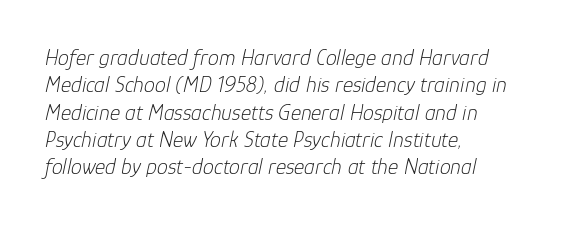
The image shows 22 px text type, italic (leaning right); set left-aligned, line spacing 1.24x, normal letter spacing, not underlined.
